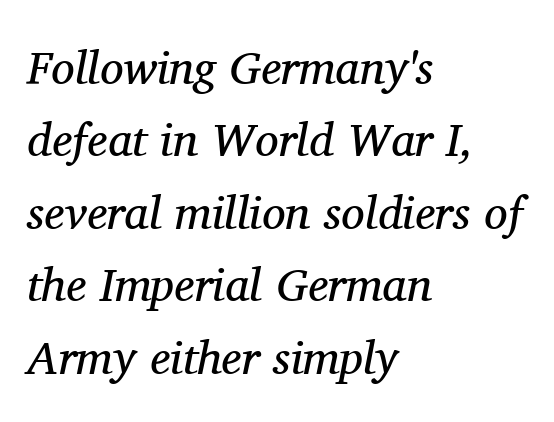
{"serif": "yes", "italic": "yes", "lean": "right", "slant_degrees": 11, "bold": "no", "weight": "regular", "width": "normal", "stroke_contrast": "medium", "x_height": "medium", "monospaced": "no", "underline": "no", "align": "left", "line_spacing": "normal", "line_spacing_ratio": 1.54, "letter_spacing": "normal", "letter_spacing_em": 0.0, "glyph_px": 47}
